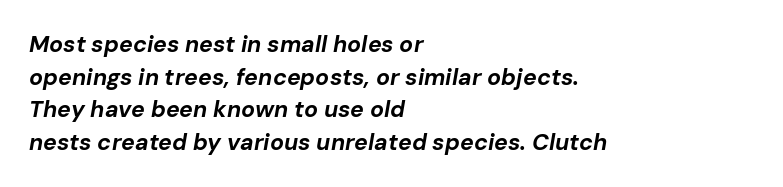
The glyphs look as if they've been sheared to an angle. Quick note: underline off. The rag falls on the right side of this text block. Is the type bold? Yes — the strokes are clearly thick and heavy. Leading: standard.
